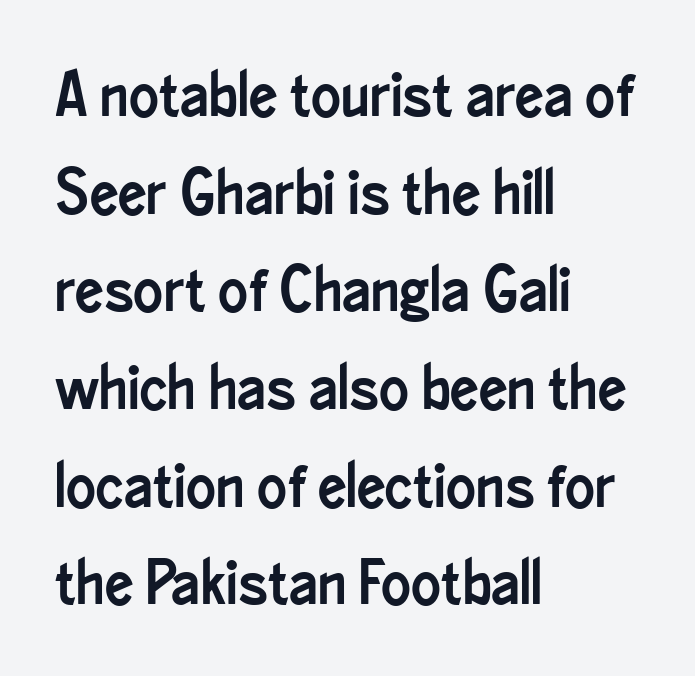
{"serif": "no", "italic": "no", "width": "condensed", "stroke_contrast": "low", "x_height": "small", "monospaced": "no", "underline": "no", "align": "left", "line_spacing": "normal", "line_spacing_ratio": 1.55, "letter_spacing": "normal", "letter_spacing_em": 0.0, "glyph_px": 63}
